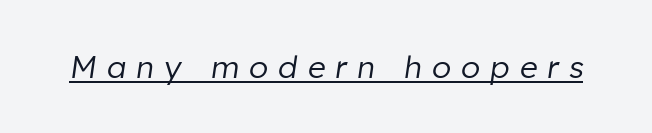
The image shows 31 px regular-weight type, italic (leaning right); set unusually wide letter spacing (+0.33 em), underlined; low stroke contrast and a medium x-height.
